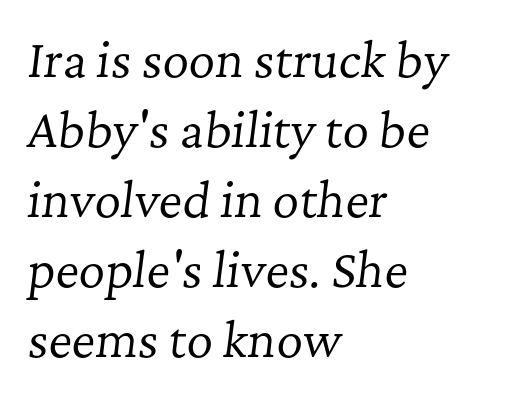
{"serif": "yes", "italic": "yes", "lean": "right", "slant_degrees": 7, "bold": "no", "weight": "regular", "width": "normal", "stroke_contrast": "low", "x_height": "medium", "monospaced": "no", "underline": "no", "align": "left", "line_spacing": "normal", "line_spacing_ratio": 1.52, "letter_spacing": "normal", "letter_spacing_em": 0.0, "glyph_px": 46}
